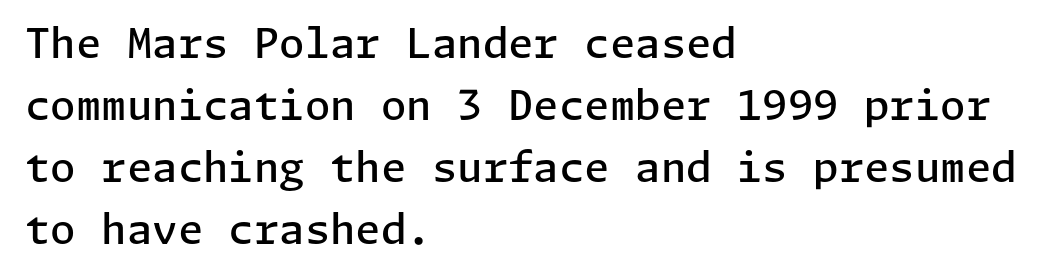
Q: Is the text bold? A: Semi-bold.
Q: Is the text italic (slanted)? A: No, it is upright.
Q: Is the typeface a serif or a sans-serif typeface? A: Sans-serif.
Q: Is the text underlined? A: No.
Q: How is the paragraph aligned? A: Left-aligned.
Q: Is the spacing between letters normal or unusually wide? A: Normal.
Q: Is the spacing between lines tight, normal or loose? A: Normal.
Q: Width (condensed, normal, or wide)? A: Normal.
Q: Stroke contrast? A: Low.
Q: x-height? A: Medium.
